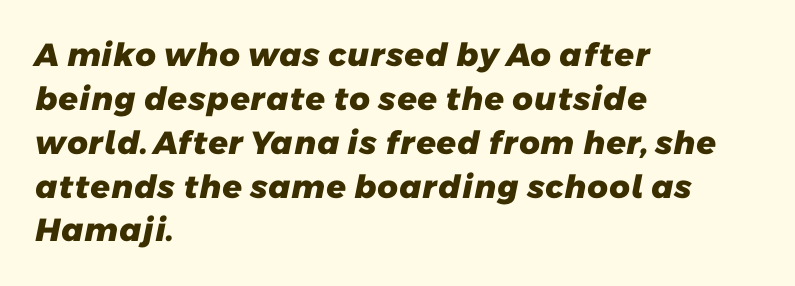
The foot of each line stays bare and open. Here the designer chose a conventional face with non-uniform glyph widths. Inter-character spacing is left at the font's built-in metrics. The rag falls on the right side of this text block. A full-strength bold gives these letters their thick strokes. A sans-serif font was chosen for this passage.
